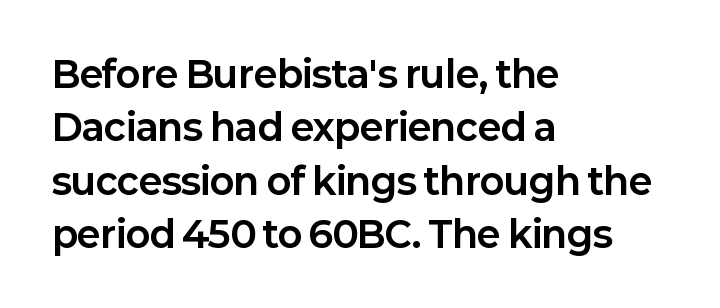
Caption: bold face, heavy strokes. Quick note: not italic, upright. Each letter keeps its own natural width here, so spacing adapts to shape. The zone under the glyphs is completely vacant. Horizontal bands of white between lines are of average thickness. You could call the tracking neutral — neither tight nor loose.
